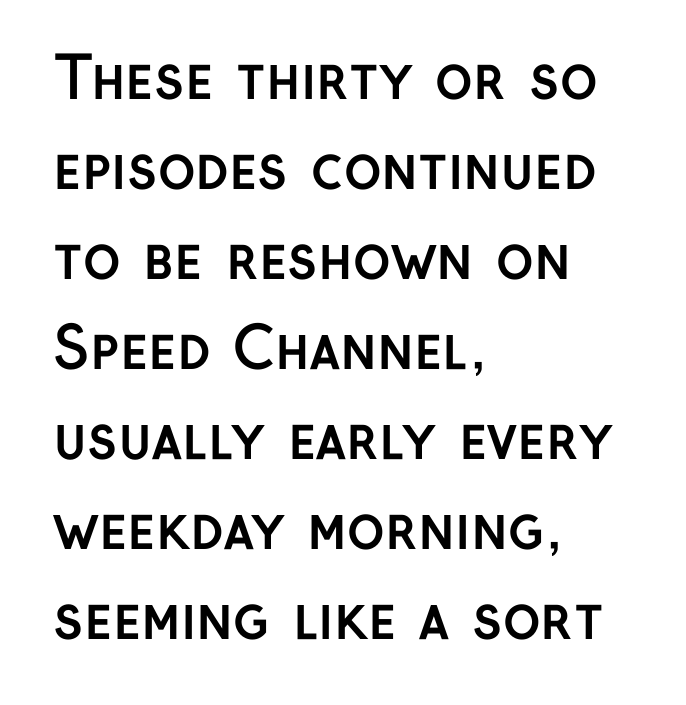
Alignment: flush left. The face used here is a sans, in the tradition of grotesques and geometrics. What stands out about the letter spacing? Nothing — it is the standard amount. Lines of text with bare space underneath. You could not count columns in this text — the font is proportionally spaced. Plenty of ink on the page — the face is bold.
